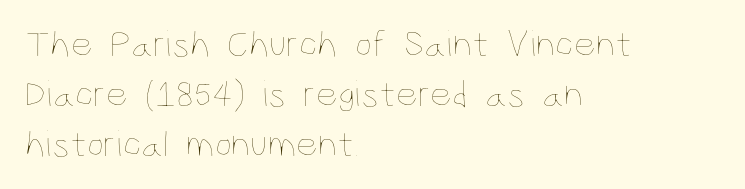
Q: Is the text bold? A: No.
Q: Is the text italic (slanted)? A: No, it is upright.
Q: Is the text underlined? A: No.
Q: How is the paragraph aligned? A: Left-aligned.
Q: Is the spacing between letters normal or unusually wide? A: Normal.
Q: Is the spacing between lines tight, normal or loose? A: Normal.
Q: Width (condensed, normal, or wide)? A: Condensed.
Q: Stroke contrast? A: Low.
Q: x-height? A: Large.
Q: Monospaced? A: No.
